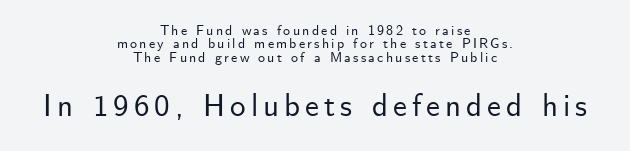
When letters stand straight like this, we call the style roman or upright. Visually, the bottom section dominates because its glyphs are scaled up. Compared with a flush-left layout, this one balances lines on the center instead. A clean baseline with only descenders dipping below it.
